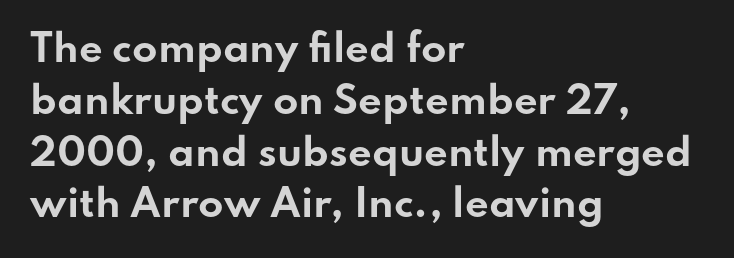
Words float on clear page, feet unadorned. The letters sit at their default tracking, neither squeezed nor spread. Layout note: lines flush left. The letters advance in unequal steps, a hallmark of proportional type. Do the letters lean? They stand straight. The face used here has the dense, thick strokes of a bold.
